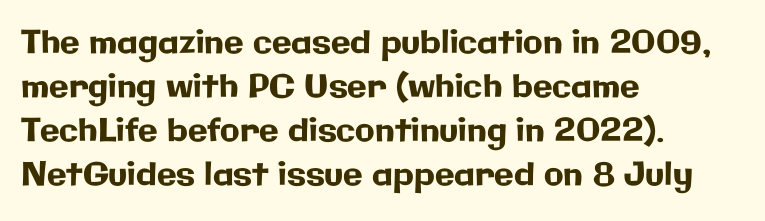
Q: Is the text italic (slanted)? A: No, it is upright.
Q: Is the typeface a serif or a sans-serif typeface? A: Sans-serif.
Q: Is the text underlined? A: No.
Q: How is the paragraph aligned? A: Left-aligned.
Q: Is the spacing between letters normal or unusually wide? A: Normal.
Q: Is the spacing between lines tight, normal or loose? A: Normal.
Q: Width (condensed, normal, or wide)? A: Normal.
Q: Stroke contrast? A: Low.
Q: x-height? A: Medium.
Q: Monospaced? A: No.
